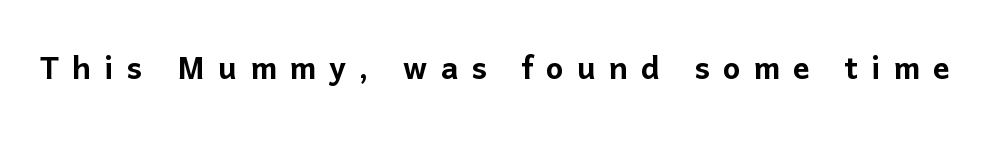
Q: Is the text italic (slanted)? A: No, it is upright.
Q: Is the typeface a serif or a sans-serif typeface? A: Sans-serif.
Q: Is the text underlined? A: No.
Q: Is the spacing between letters normal or unusually wide? A: Unusually wide.
Q: Width (condensed, normal, or wide)? A: Normal.
Q: Stroke contrast? A: Low.
Q: x-height? A: Medium.
Q: Monospaced? A: No.
